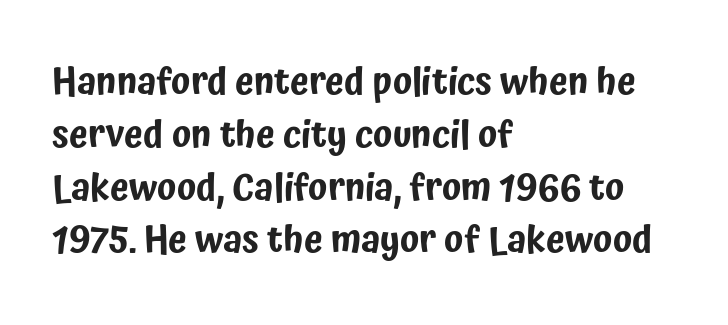
Q: Is the text italic (slanted)? A: No, it is upright.
Q: Is the typeface a serif or a sans-serif typeface? A: Sans-serif.
Q: Is the text underlined? A: No.
Q: How is the paragraph aligned? A: Left-aligned.
Q: Is the spacing between letters normal or unusually wide? A: Normal.
Q: Is the spacing between lines tight, normal or loose? A: Normal.
Q: Width (condensed, normal, or wide)? A: Condensed.
Q: Stroke contrast? A: Low.
Q: x-height? A: Medium.
Q: Monospaced? A: No.
